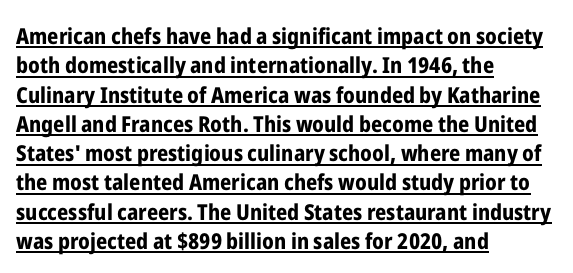
{"italic": "no", "bold": "yes", "underline": "yes", "align": "left", "line_spacing": "normal", "line_spacing_ratio": 1.33, "letter_spacing": "normal", "letter_spacing_em": 0.0, "glyph_px": 22}
